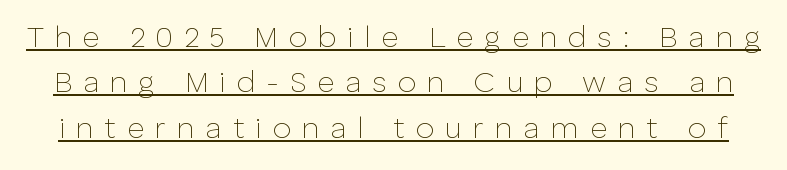
Q: Is the text bold? A: No.
Q: Is the text italic (slanted)? A: No, it is upright.
Q: Is the typeface a serif or a sans-serif typeface? A: Sans-serif.
Q: Is the text underlined? A: Yes.
Q: Is the spacing between letters normal or unusually wide? A: Unusually wide.
Q: Is the spacing between lines tight, normal or loose? A: Normal.
Q: Width (condensed, normal, or wide)? A: Normal.
Q: Stroke contrast? A: Low.
Q: x-height? A: Medium.
Q: Monospaced? A: No.
